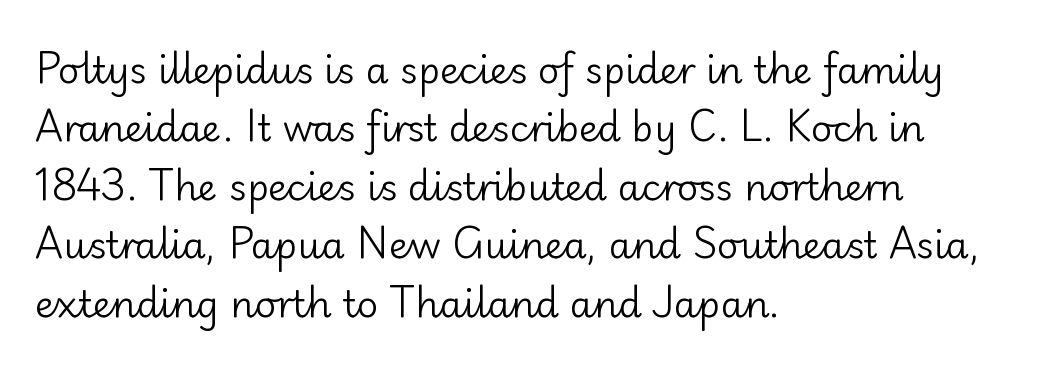
{"serif": "no", "italic": "no", "bold": "no", "weight": "regular", "width": "normal", "stroke_contrast": "low", "x_height": "small", "monospaced": "no", "underline": "no", "align": "left", "line_spacing": "normal", "line_spacing_ratio": 1.58, "letter_spacing": "normal", "letter_spacing_em": 0.0, "glyph_px": 37}
